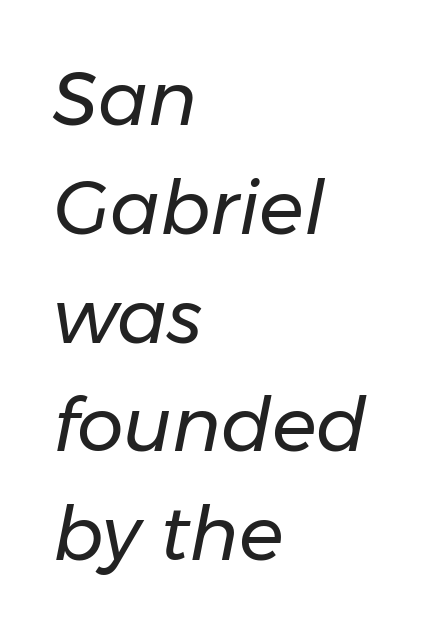
The image shows 74 px regular-weight type, italic (leaning right); set left-aligned, normal line spacing (1.47x), normal letter spacing, not underlined; low stroke contrast and a medium x-height.
